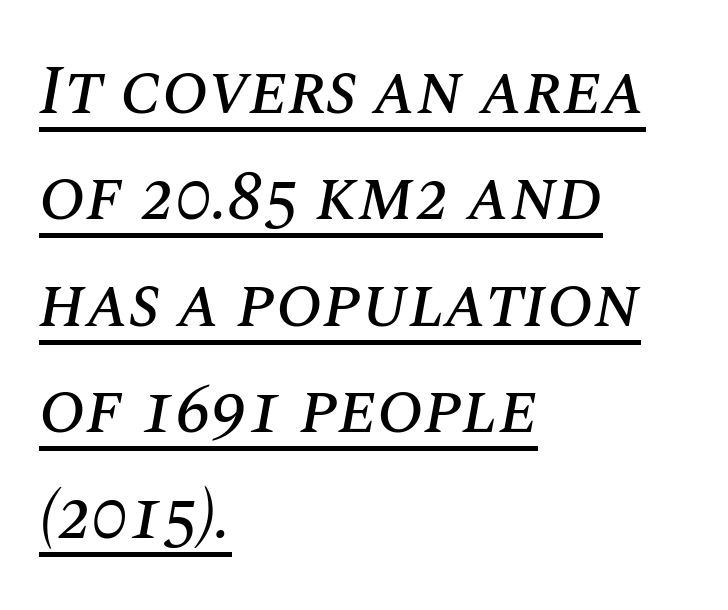
{"italic": "yes", "lean": "right", "slant_degrees": 10, "width": "normal", "stroke_contrast": "medium", "x_height": "large", "monospaced": "no", "underline": "yes", "align": "left", "line_spacing": "normal", "line_spacing_ratio": 1.54, "letter_spacing": "normal", "letter_spacing_em": 0.0, "glyph_px": 69}
